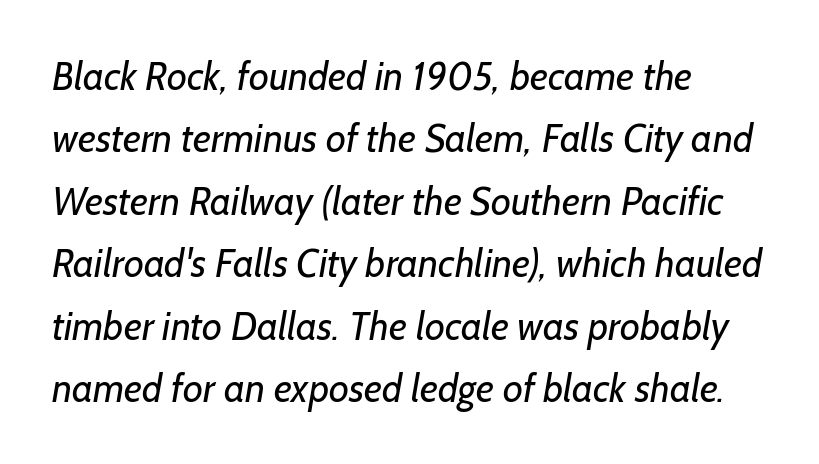
The image shows 39 px regular-weight sans-serif type; set left-aligned, normal line spacing (1.6x), normal letter spacing, not underlined; low stroke contrast and a medium x-height.
